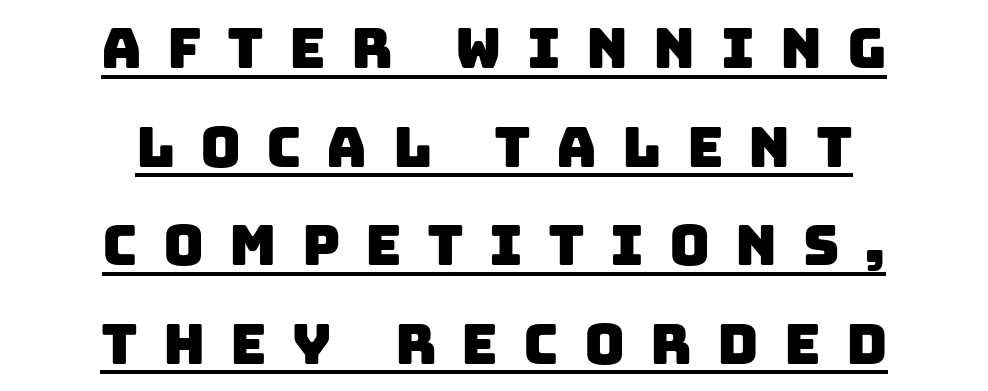
Q: Is the typeface a serif or a sans-serif typeface? A: Sans-serif.
Q: Is the text underlined? A: Yes.
Q: How is the paragraph aligned? A: Centered.
Q: Is the spacing between letters normal or unusually wide? A: Unusually wide.
Q: Width (condensed, normal, or wide)? A: Normal.
Q: Stroke contrast? A: Low.
Q: x-height? A: Large.
Q: Monospaced? A: No.
